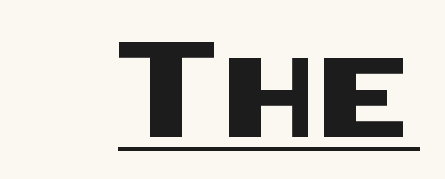
The image shows 79 px sans-serif type, upright; set normal letter spacing, underlined; medium stroke contrast and a large x-height.
